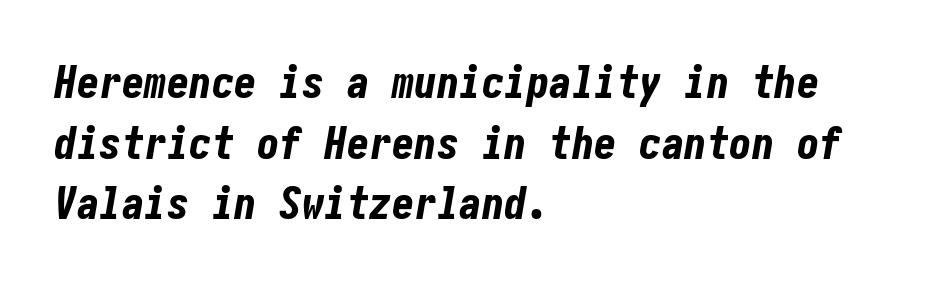
The image shows 45 px bold, condensed type, italic (leaning right); set left-aligned, normal line spacing (1.35x), normal letter spacing, not underlined; low stroke contrast and a medium x-height.
